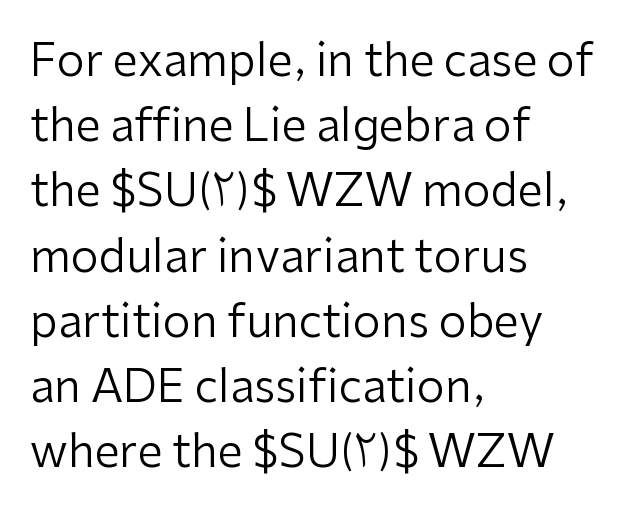
{"serif": "no", "italic": "no", "bold": "no", "weight": "regular", "width": "normal", "stroke_contrast": "low", "x_height": "medium", "monospaced": "no", "underline": "no", "align": "left", "line_spacing": "normal", "line_spacing_ratio": 1.45, "letter_spacing": "normal", "letter_spacing_em": 0.0, "glyph_px": 45}
